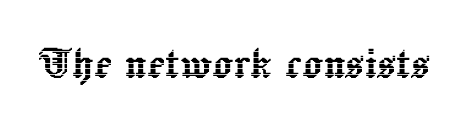
This rendering leaves character spacing at its baseline value. Unlike italic type, these characters show no tilt at all. The space directly below the letters is spotless. Here the designer chose a conventional face with non-uniform glyph widths.
